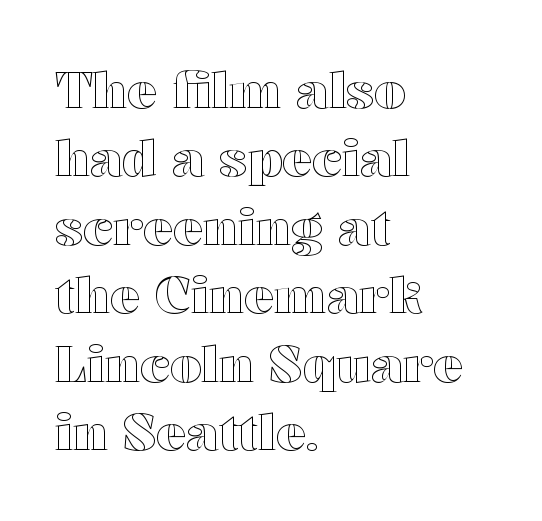
The image shows 50 px wide type, upright; set left-aligned, normal line spacing (1.37x), normal letter spacing, not underlined; a medium x-height.
